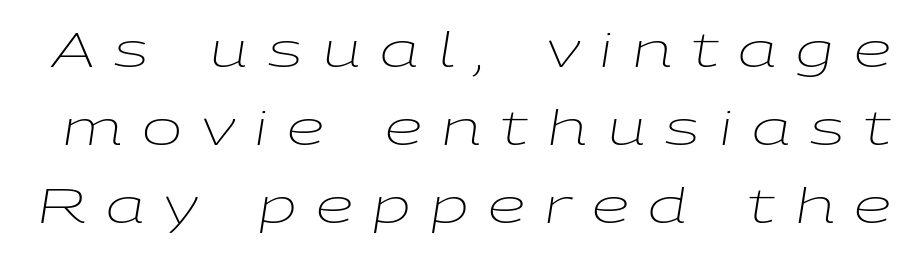
Q: Is the text bold? A: No.
Q: Is the text italic (slanted)? A: Yes, it leans right by about 9 degrees.
Q: Is the text underlined? A: No.
Q: Is the spacing between letters normal or unusually wide? A: Unusually wide.
Q: Is the spacing between lines tight, normal or loose? A: Normal.
Q: Width (condensed, normal, or wide)? A: Wide.
Q: Stroke contrast? A: Low.
Q: x-height? A: Medium.
Q: Monospaced? A: No.
